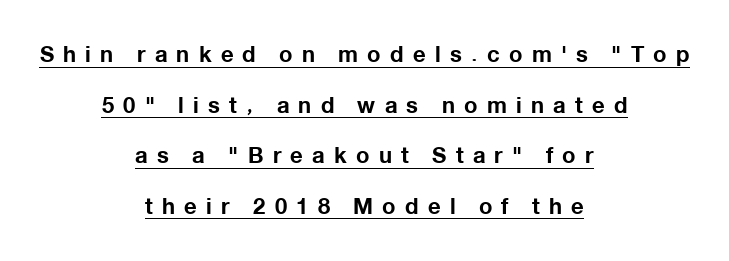
The image shows 22 px bold type, upright; set centered, loose line spacing (2.3x), unusually wide letter spacing (+0.42 em), underlined.
